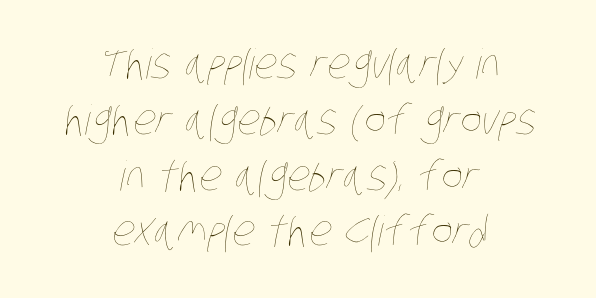
The image shows 41 px thin, condensed type; set centered, normal line spacing (1.36x), normal letter spacing, not underlined; low stroke contrast and a large x-height.
